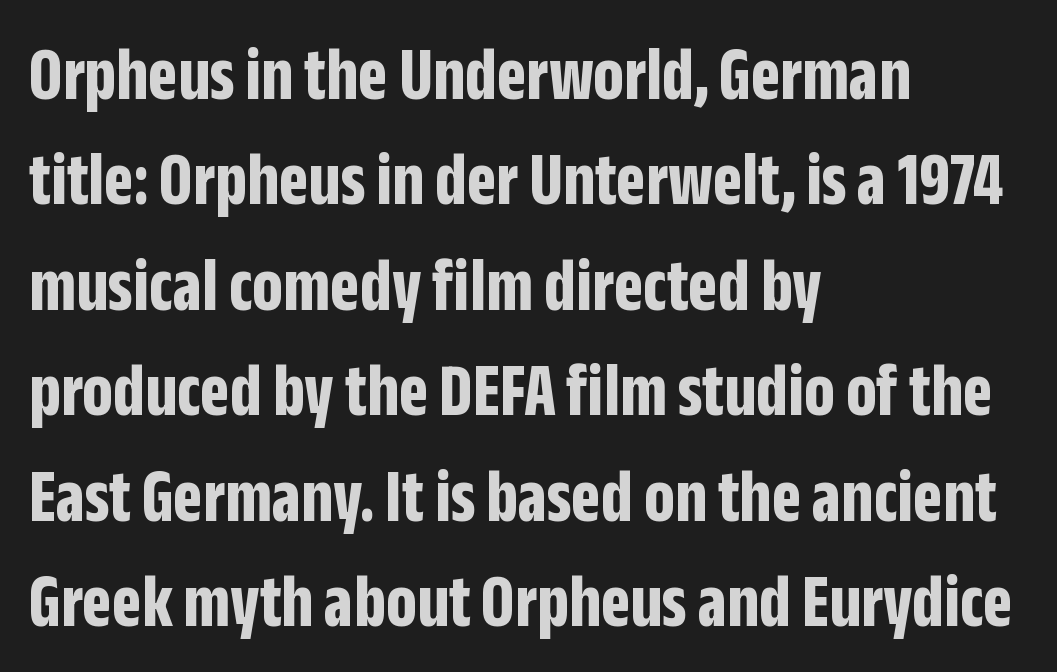
Weight: bold. The ragged edge is on the right, which tells us the setting is flush left. Any mark beneath the type? The region is blank. Caption: standard tracking, unaltered.
